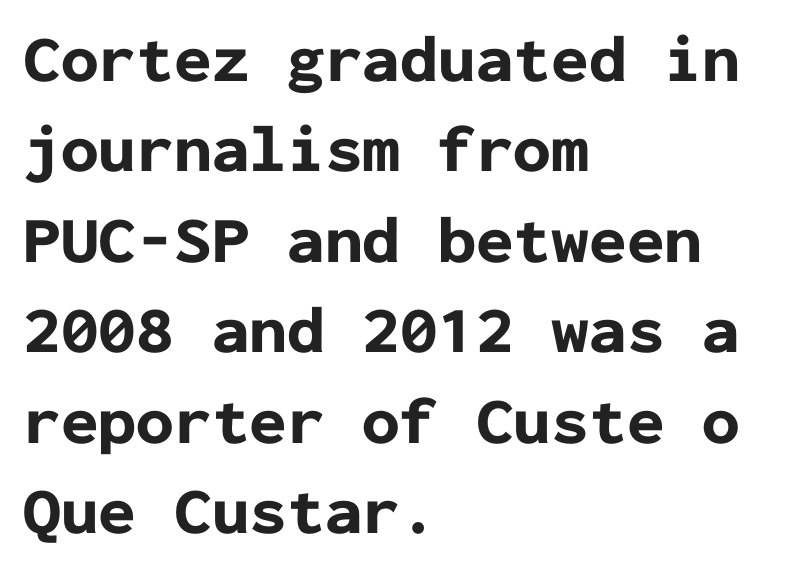
Q: Is the text bold? A: Yes.
Q: Is the text italic (slanted)? A: No, it is upright.
Q: Is the typeface a serif or a sans-serif typeface? A: Sans-serif.
Q: Is the text underlined? A: No.
Q: How is the paragraph aligned? A: Left-aligned.
Q: Is the spacing between letters normal or unusually wide? A: Normal.
Q: Is the spacing between lines tight, normal or loose? A: Normal.
Q: Width (condensed, normal, or wide)? A: Normal.
Q: Stroke contrast? A: Low.
Q: x-height? A: Medium.
Q: Monospaced? A: Yes.
